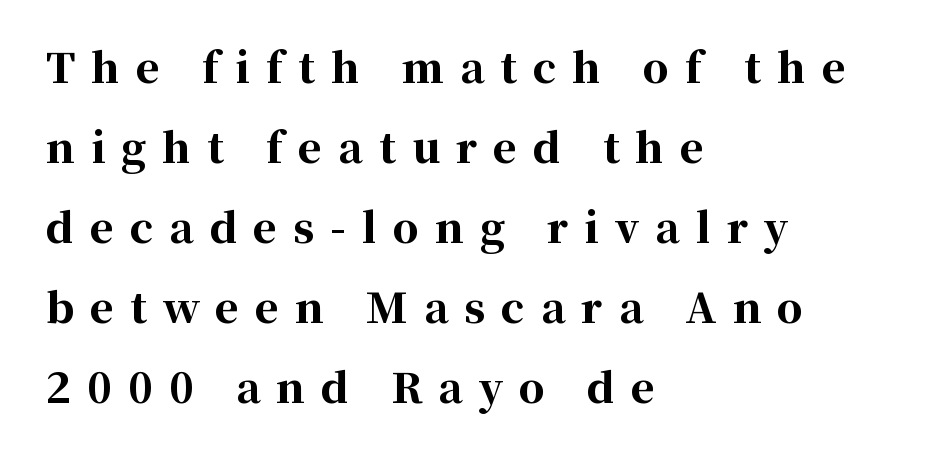
The image shows 41 px bold serif type, upright; set left-aligned, loose line spacing (1.95x), unusually wide letter spacing (+0.39 em), not underlined; high stroke contrast and a medium x-height.
